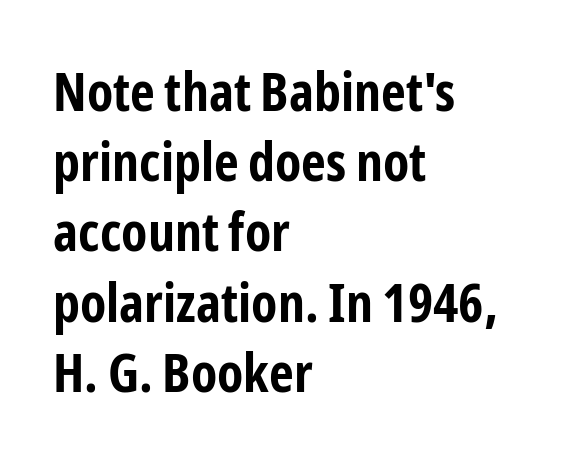
Each new line begins a customary step beneath the previous one. Think of a printed novel: that variable character pitch is what you see here. This is the regular roman posture of the typeface. Quick note: underline off.
